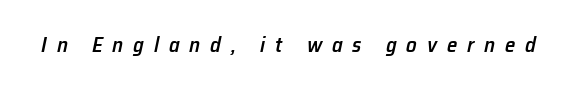
The image shows 21 px text type, italic (leaning right); set unusually wide letter spacing (+0.47 em), not underlined.
